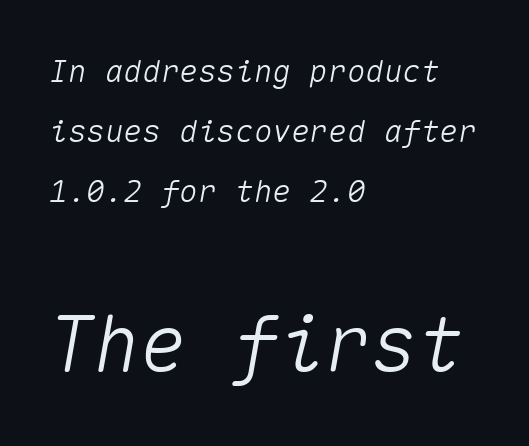
{"italic": "yes", "lean": "right", "slant_degrees": 10, "width": "normal", "stroke_contrast": "medium", "x_height": "medium", "monospaced": "yes", "underline": "no", "align": "left", "line_spacing": "loose", "line_spacing_ratio": 1.94, "letter_spacing": "normal", "letter_spacing_em": 0.0, "larger_block": "second", "size_ratio": 2.48, "glyph_px": 77}
